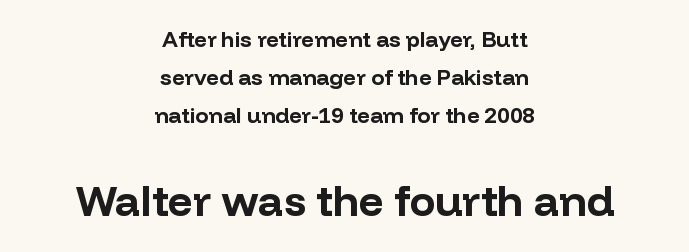
Q: Is the text bold? A: Yes.
Q: Is the text italic (slanted)? A: No, it is upright.
Q: Is the typeface a serif or a sans-serif typeface? A: Sans-serif.
Q: Is the text underlined? A: No.
Q: How is the paragraph aligned? A: Centered.
Q: Is the spacing between letters normal or unusually wide? A: Normal.
Q: Which block of text is set in a larger size, the first (top) or the second (bottom)? A: The second (bottom) one.
Q: Width (condensed, normal, or wide)? A: Normal.
Q: Stroke contrast? A: Low.
Q: x-height? A: Medium.
Q: Monospaced? A: No.
